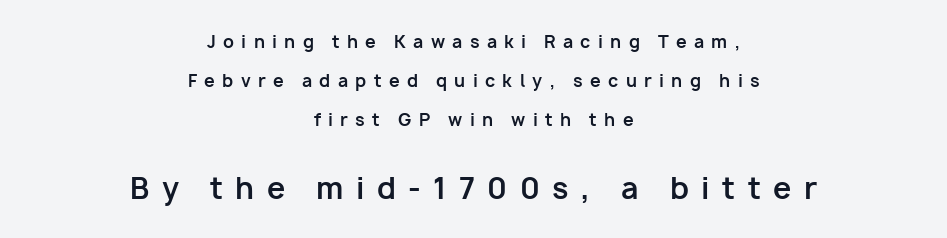
Reading down the block, each line starts at a different indent, mirrored at its end. Check under the words: just untouched page. Is the letter spacing exaggerated? Yes — the characters are pushed far apart. The face used here is a sans, in the tradition of grotesques and geometrics. The glyphs have the mass of a bold cut.
